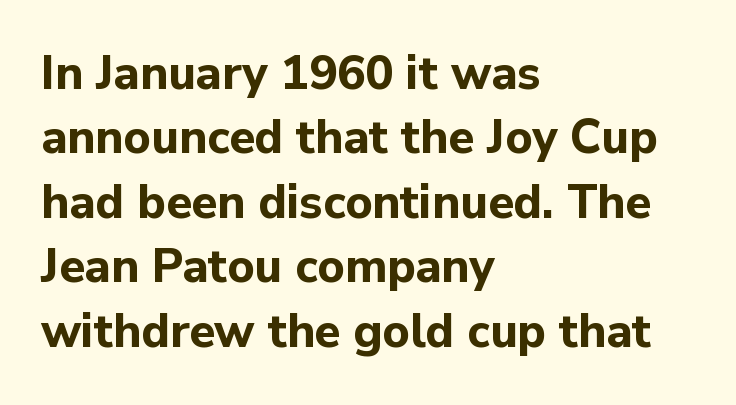
Q: Is the text bold? A: Yes.
Q: Is the text italic (slanted)? A: No, it is upright.
Q: Is the typeface a serif or a sans-serif typeface? A: Sans-serif.
Q: Is the text underlined? A: No.
Q: How is the paragraph aligned? A: Left-aligned.
Q: Is the spacing between letters normal or unusually wide? A: Normal.
Q: Is the spacing between lines tight, normal or loose? A: Normal.
Q: Width (condensed, normal, or wide)? A: Normal.
Q: Stroke contrast? A: Low.
Q: x-height? A: Medium.
Q: Monospaced? A: No.
